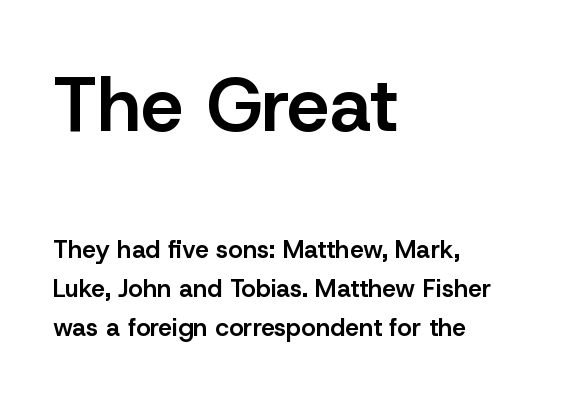
{"serif": "no", "italic": "no", "bold": "semi", "weight": "semibold", "width": "normal", "stroke_contrast": "low", "x_height": "medium", "monospaced": "no", "underline": "no", "align": "left", "line_spacing": "normal", "line_spacing_ratio": 1.56, "letter_spacing": "normal", "letter_spacing_em": 0.0, "larger_block": "first", "size_ratio": 3.04, "glyph_px": 76}
